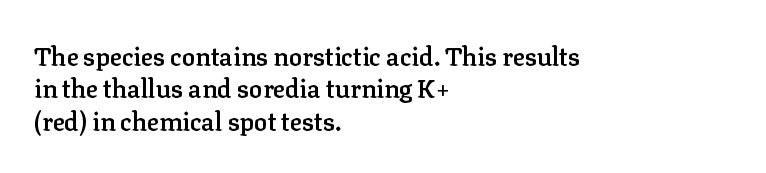
The image shows 25 px text type, upright; set left-aligned, normal line spacing (1.3x), normal letter spacing, not underlined.
